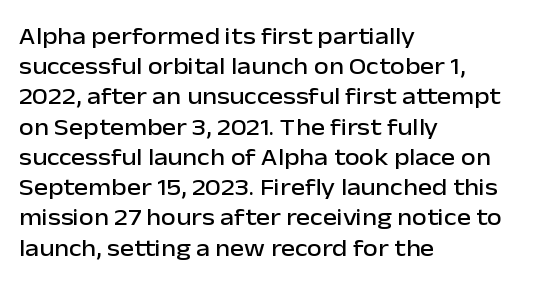
The image shows 24 px text type, upright; set left-aligned, normal line spacing (1.26x), normal letter spacing, not underlined.
